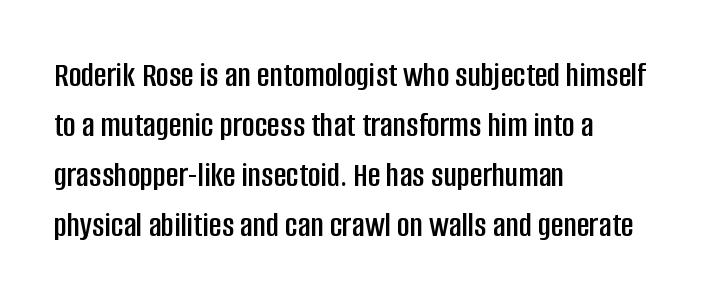
Nobody touched the tracking dial on this one. Posture: vertical. Each letter keeps its own natural width here, so spacing adapts to shape. Just letters on the line, the space beneath them empty. Caption: multi-line text, flush left, ragged right.
